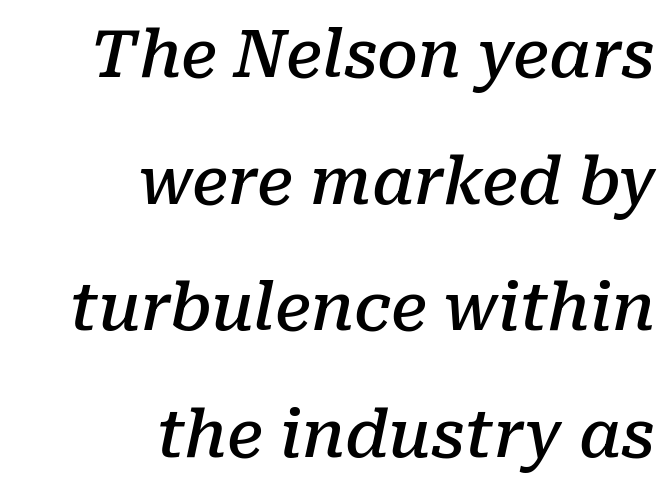
Q: Is the text bold? A: Semi-bold.
Q: Is the text italic (slanted)? A: Yes, it leans right by about 10 degrees.
Q: Is the typeface a serif or a sans-serif typeface? A: Serif.
Q: Is the text underlined? A: No.
Q: How is the paragraph aligned? A: Right-aligned.
Q: Is the spacing between letters normal or unusually wide? A: Normal.
Q: Is the spacing between lines tight, normal or loose? A: Loose.
Q: Width (condensed, normal, or wide)? A: Normal.
Q: Stroke contrast? A: Low.
Q: x-height? A: Medium.
Q: Monospaced? A: No.
